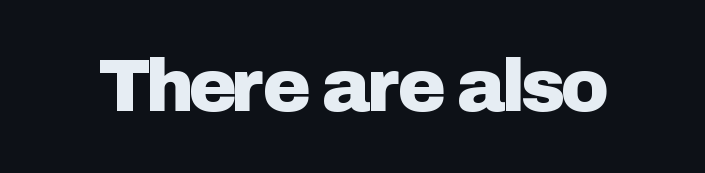
The image shows 73 px sans-serif type, upright; set normal letter spacing, not underlined; low stroke contrast and a medium x-height.
